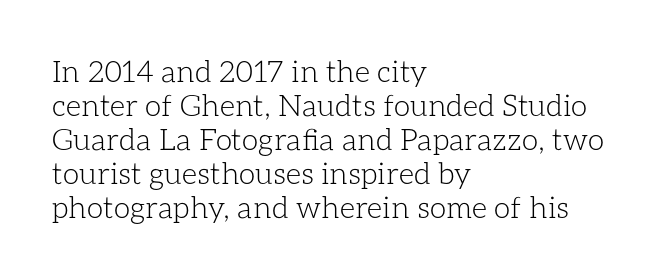
Q: Is the text bold? A: No.
Q: Is the text italic (slanted)? A: No, it is upright.
Q: Is the text underlined? A: No.
Q: How is the paragraph aligned? A: Left-aligned.
Q: Is the spacing between letters normal or unusually wide? A: Normal.
Q: Is the spacing between lines tight, normal or loose? A: Tight.
Q: Width (condensed, normal, or wide)? A: Normal.
Q: Stroke contrast? A: Low.
Q: x-height? A: Medium.
Q: Monospaced? A: No.
